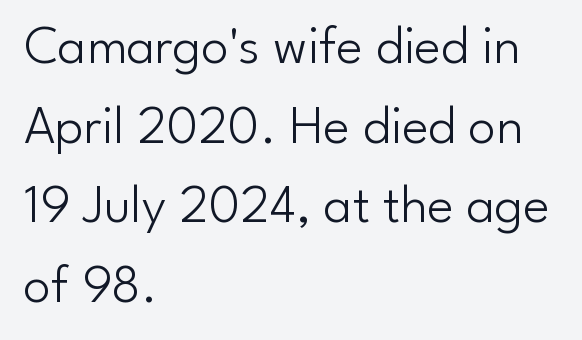
The letters look calm and open, with moderate or lighter stems. Descenders hang freely into open space. Each new line begins a customary step beneath the previous one. The text block is weighted toward the left margin, trailing off unevenly rightward.
